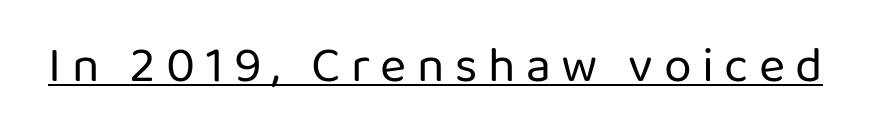
Q: Is the text bold? A: No.
Q: Is the text italic (slanted)? A: No, it is upright.
Q: Is the typeface a serif or a sans-serif typeface? A: Sans-serif.
Q: Is the text underlined? A: Yes.
Q: Is the spacing between letters normal or unusually wide? A: Unusually wide.
Q: Width (condensed, normal, or wide)? A: Normal.
Q: Stroke contrast? A: Low.
Q: x-height? A: Medium.
Q: Monospaced? A: No.
